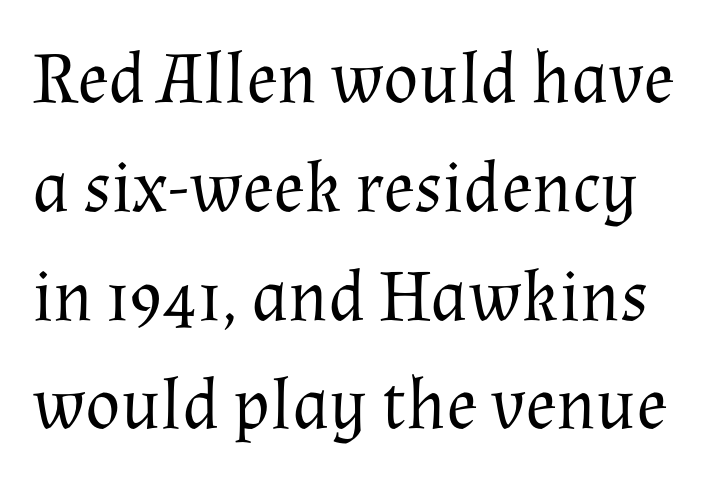
{"serif": "yes", "italic": "no", "bold": "no", "weight": "regular", "width": "normal", "stroke_contrast": "medium", "x_height": "medium", "monospaced": "no", "underline": "no", "line_spacing": "normal", "line_spacing_ratio": 1.49, "letter_spacing": "normal", "letter_spacing_em": 0.0, "glyph_px": 73}
